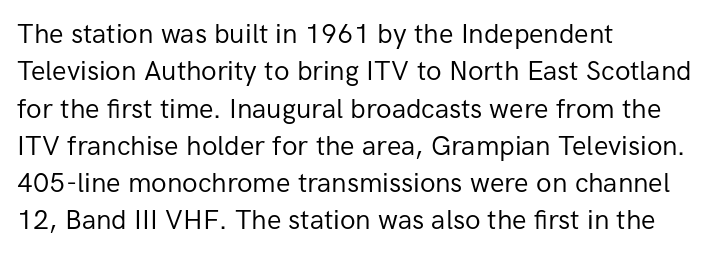
The image shows 27 px text type, upright; set left-aligned, normal line spacing (1.38x), normal letter spacing, not underlined.
